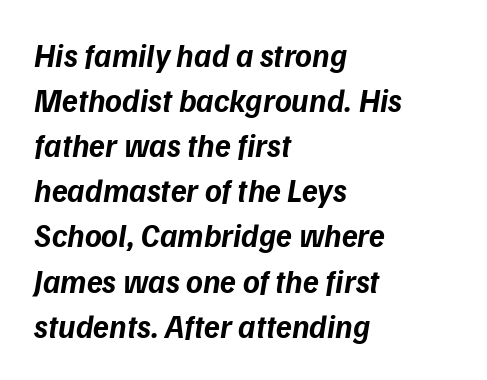
The image shows 32 px bold sans-serif type; set left-aligned, normal line spacing (1.41x), normal letter spacing, not underlined; low stroke contrast and a medium x-height.
